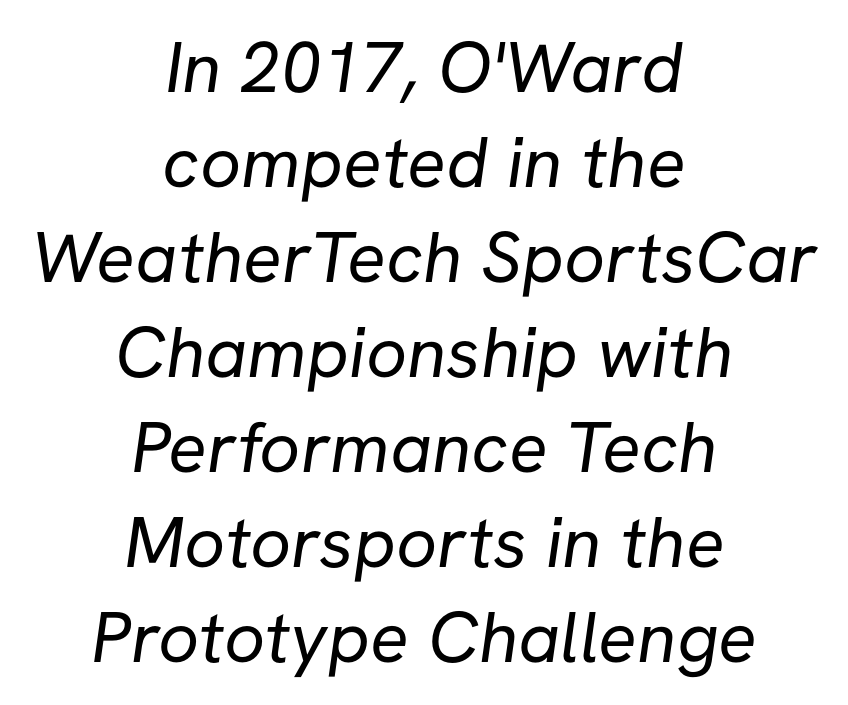
The image shows 72 px regular-weight sans-serif type; set centered, normal line spacing (1.32x), normal letter spacing, not underlined; low stroke contrast and a medium x-height.
